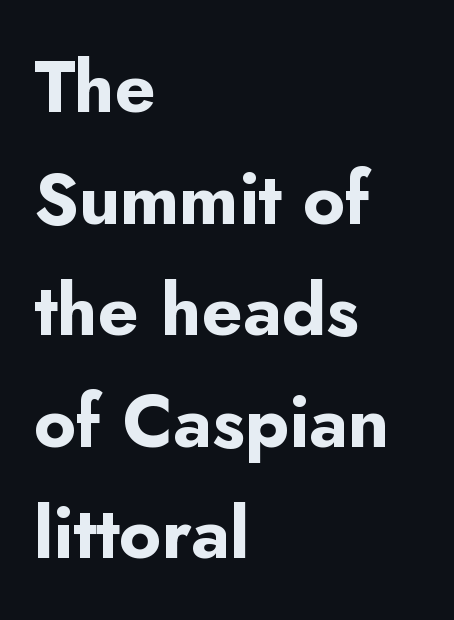
Q: Is the text bold? A: Yes.
Q: Is the text italic (slanted)? A: No, it is upright.
Q: Is the typeface a serif or a sans-serif typeface? A: Sans-serif.
Q: Is the text underlined? A: No.
Q: How is the paragraph aligned? A: Left-aligned.
Q: Is the spacing between letters normal or unusually wide? A: Normal.
Q: Is the spacing between lines tight, normal or loose? A: Normal.
Q: Width (condensed, normal, or wide)? A: Normal.
Q: Stroke contrast? A: Low.
Q: x-height? A: Small.
Q: Monospaced? A: No.
